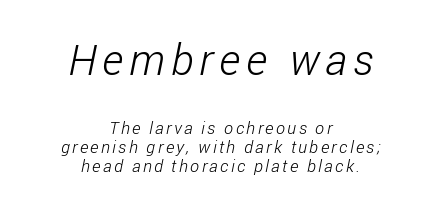
{"serif": "no", "bold": "no", "weight": "light", "width": "condensed", "stroke_contrast": "low", "x_height": "medium", "monospaced": "no", "underline": "no", "align": "center", "line_spacing": "tight", "line_spacing_ratio": 1.13, "larger_block": "first", "size_ratio": 2.53, "glyph_px": 43}
